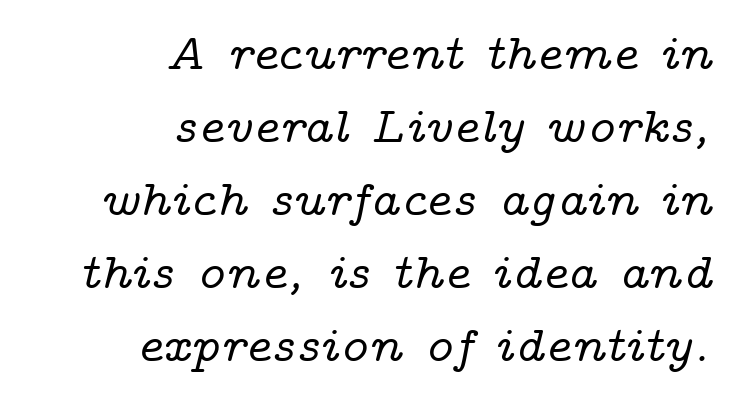
You could not count columns in this text — the font is proportionally spaced. Each word holds together tightly as a unit, with standard inter-letter gaps. The lines are quadded right. Note: serifs present on the glyphs. Characters are canted at an angle relative to the baseline's perpendicular.
